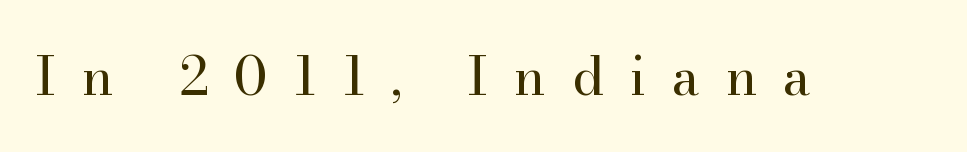
{"serif": "yes", "italic": "no", "bold": "no", "weight": "regular", "width": "normal", "stroke_contrast": "high", "x_height": "small", "monospaced": "no", "underline": "no", "letter_spacing": "wide", "letter_spacing_em": 0.49, "glyph_px": 53}
